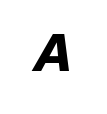
{"italic": "yes", "lean": "right", "slant_degrees": 12, "bold": "yes", "weight": "heavy", "width": "normal", "stroke_contrast": "low", "x_height": "medium", "monospaced": "no", "underline": "no", "letter_spacing": "wide", "letter_spacing_em": 0.44, "glyph_px": 51}
